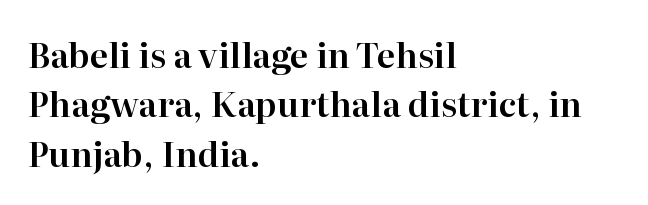
Q: Is the text italic (slanted)? A: No, it is upright.
Q: Is the typeface a serif or a sans-serif typeface? A: Serif.
Q: Is the text underlined? A: No.
Q: How is the paragraph aligned? A: Left-aligned.
Q: Is the spacing between letters normal or unusually wide? A: Normal.
Q: Is the spacing between lines tight, normal or loose? A: Normal.
Q: Width (condensed, normal, or wide)? A: Normal.
Q: Stroke contrast? A: High.
Q: x-height? A: Medium.
Q: Monospaced? A: No.
